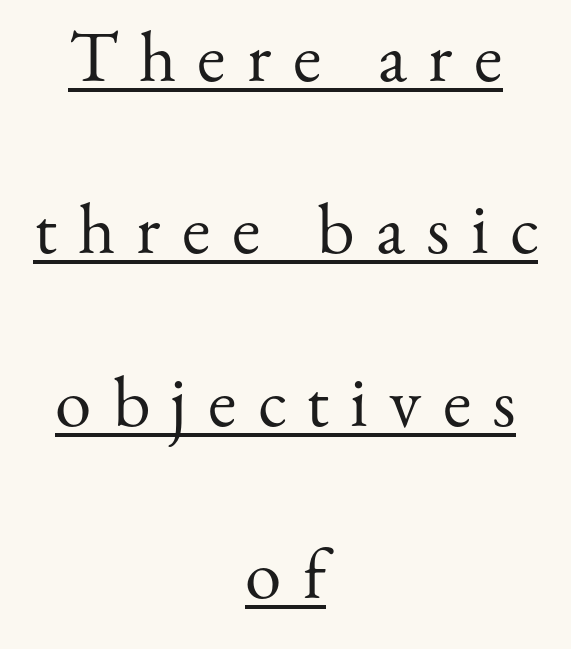
{"serif": "yes", "italic": "no", "bold": "no", "weight": "regular", "width": "normal", "stroke_contrast": "medium", "x_height": "small", "monospaced": "no", "underline": "yes", "align": "center", "line_spacing": "loose", "line_spacing_ratio": 2.36, "letter_spacing": "wide", "letter_spacing_em": 0.29, "glyph_px": 73}
